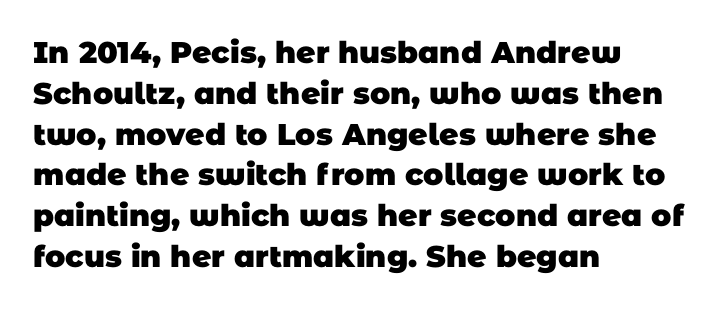
The image shows 30 px heavy sans-serif type; set left-aligned, normal line spacing (1.36x), normal letter spacing, not underlined; low stroke contrast and a large x-height.
